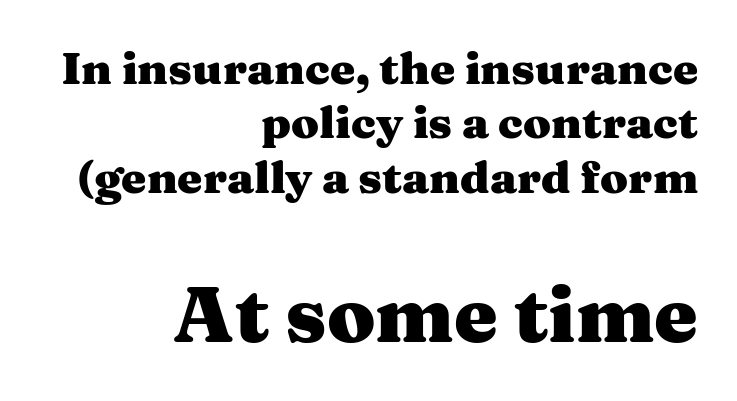
The baseline area is clear. Thick stems and heavy bowls — unmistakably bold. Right-aligned paragraph, ragged on the left. Here the designer chose a conventional face with non-uniform glyph widths. Italic: no, the glyphs are upright roman. The face used here appears at its bigger size in the lower chunk.
